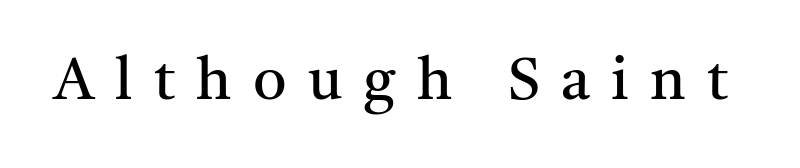
The image shows 59 px regular-weight serif type, upright; set unusually wide letter spacing (+0.36 em), not underlined; medium stroke contrast and a medium x-height.
